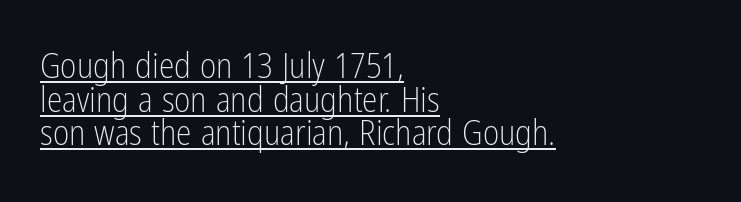
Each letter keeps its own natural width here, so spacing adapts to shape. In CSS terms this would be text-align: left. Weight: in the light-to-regular range. Underline: present. The vertical gap from one line to the next is small.
